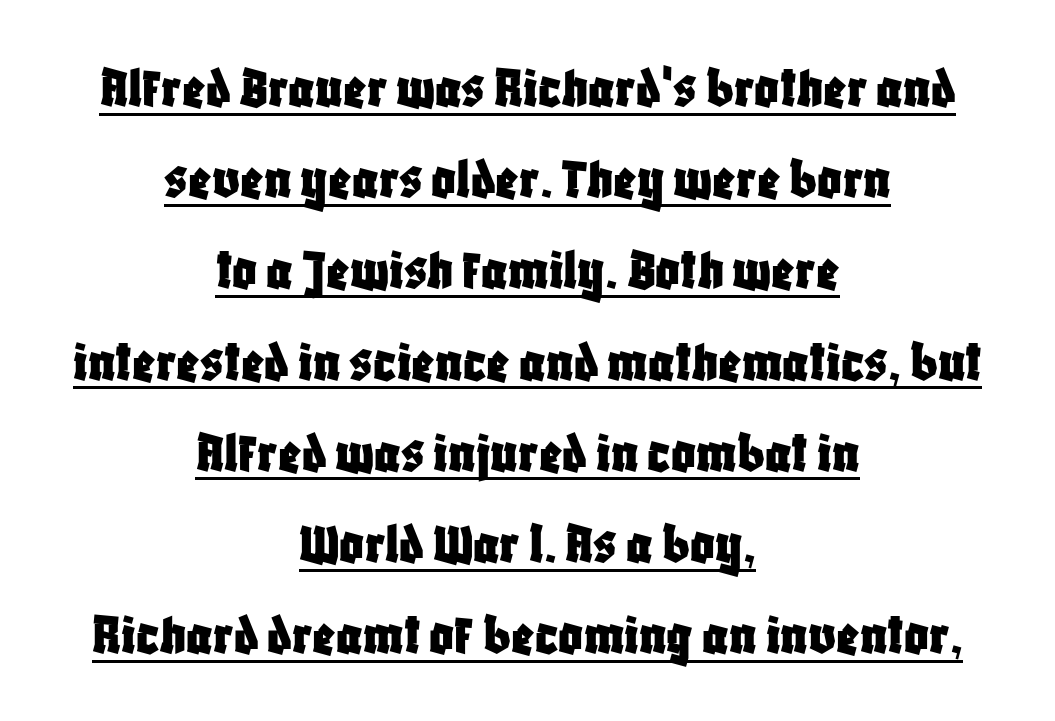
The whitespace from short lines is split evenly between both sides. Is there much room between lines? A standard amount, neither cramped nor airy. The glyphs in this specimen are sans serif. Spacing verdict: proportional, widths tailored to each character. The rendering uses the underline text-decoration. Does the lettering tilt? It doesn't — this is upright.
